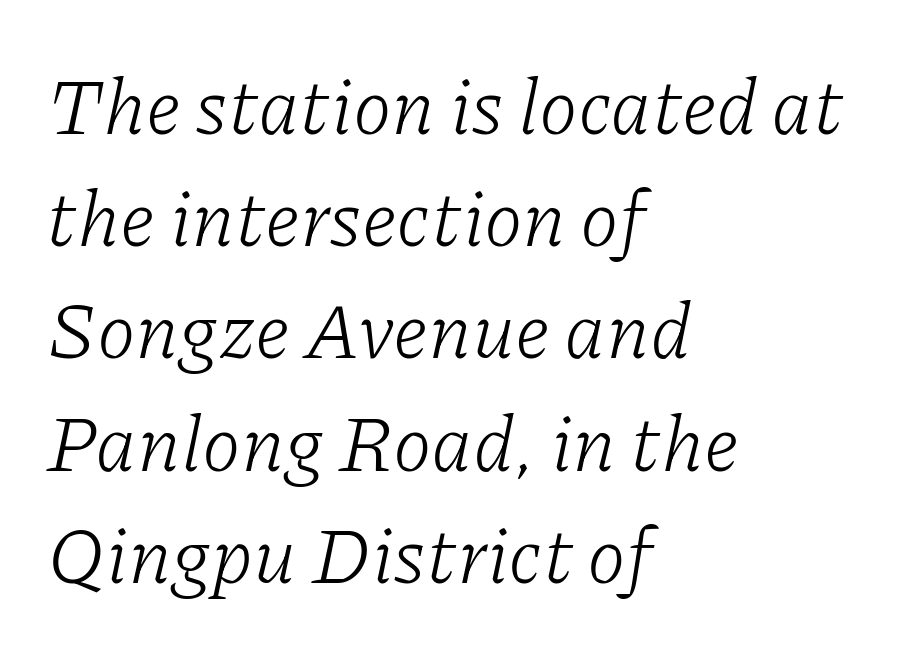
The image shows 79 px light serif type, italic (leaning right); set left-aligned, normal line spacing (1.42x), normal letter spacing, not underlined; low stroke contrast and a medium x-height.
